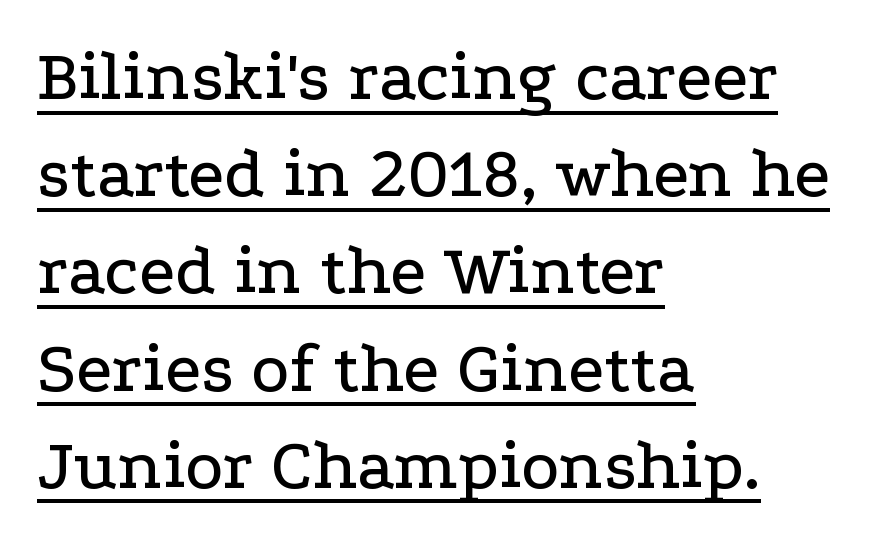
The image shows 72 px wide serif type, upright; set left-aligned, normal line spacing (1.35x), normal letter spacing, underlined; low stroke contrast and a medium x-height.
